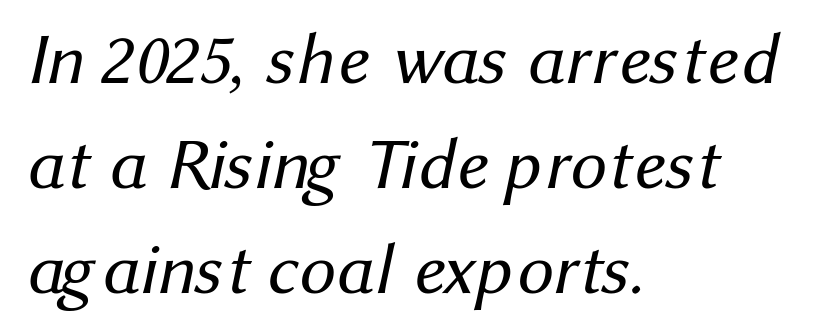
{"serif": "no", "bold": "no", "weight": "regular", "width": "normal", "stroke_contrast": "medium", "x_height": "medium", "monospaced": "no", "underline": "no", "align": "left", "line_spacing": "normal", "line_spacing_ratio": 1.46, "letter_spacing": "normal", "letter_spacing_em": 0.0, "glyph_px": 72}
